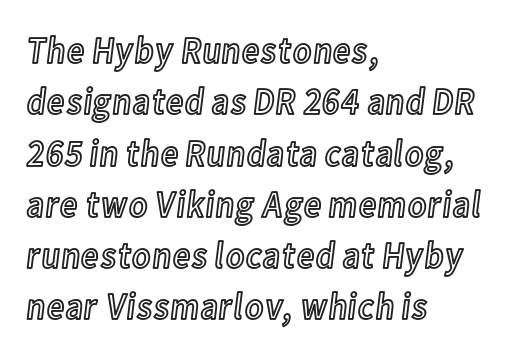
Q: Is the text italic (slanted)? A: Yes.
Q: Is the text underlined? A: No.
Q: How is the paragraph aligned? A: Left-aligned.
Q: Is the spacing between letters normal or unusually wide? A: Normal.
Q: Is the spacing between lines tight, normal or loose? A: Normal.
Q: Width (condensed, normal, or wide)? A: Condensed.
Q: x-height? A: Medium.
Q: Monospaced? A: No.
